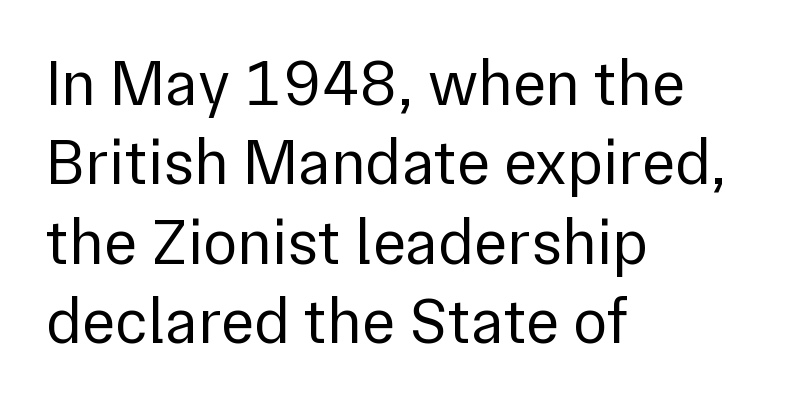
The image shows 64 px regular-weight sans-serif type, upright; set left-aligned, line spacing 1.24x, normal letter spacing, not underlined; low stroke contrast and a medium x-height.
